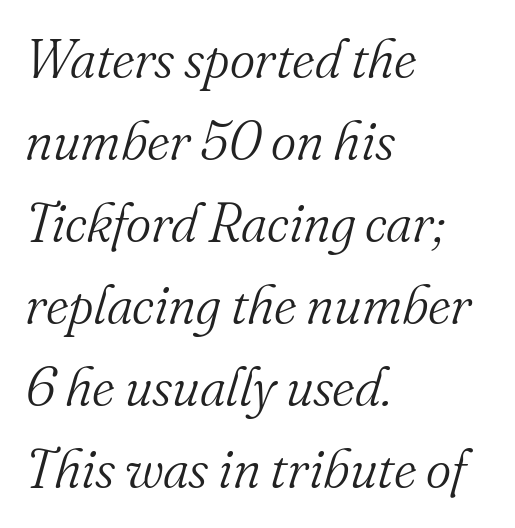
The passage is arranged the way most books set body copy — flush left. Emphasis-style slanted type is in use. The letterforms sit at book weight or below. The face used here is proportionally spaced, like ordinary book or web type. Normally led — the rows are evenly, conventionally spaced. The space beneath each line is pristine and unruled.
